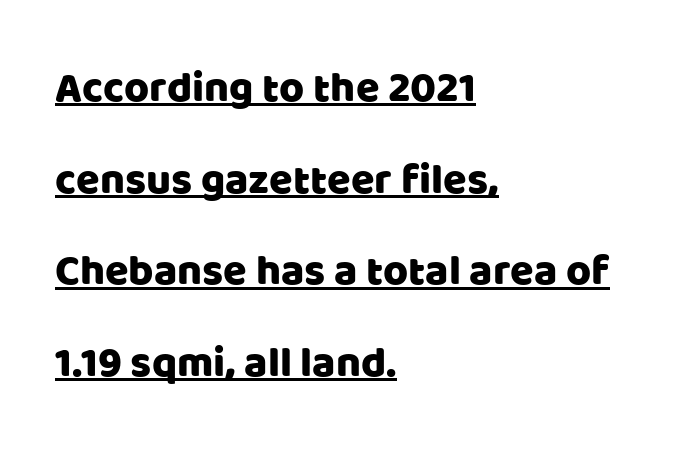
Q: Is the text italic (slanted)? A: No, it is upright.
Q: Is the typeface a serif or a sans-serif typeface? A: Sans-serif.
Q: Is the text underlined? A: Yes.
Q: How is the paragraph aligned? A: Left-aligned.
Q: Is the spacing between letters normal or unusually wide? A: Normal.
Q: Is the spacing between lines tight, normal or loose? A: Loose.
Q: Width (condensed, normal, or wide)? A: Normal.
Q: Stroke contrast? A: Low.
Q: x-height? A: Large.
Q: Monospaced? A: No.
